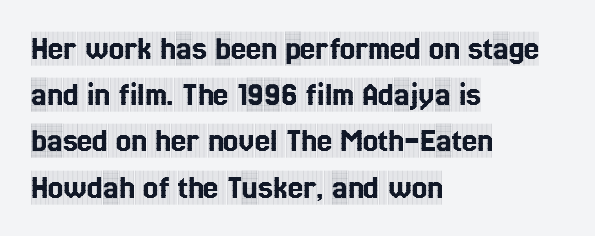
{"serif": "yes", "italic": "no", "width": "condensed", "x_height": "large", "monospaced": "no", "underline": "no", "align": "left", "line_spacing": "normal", "line_spacing_ratio": 1.36, "letter_spacing": "normal", "letter_spacing_em": 0.0, "glyph_px": 34}
